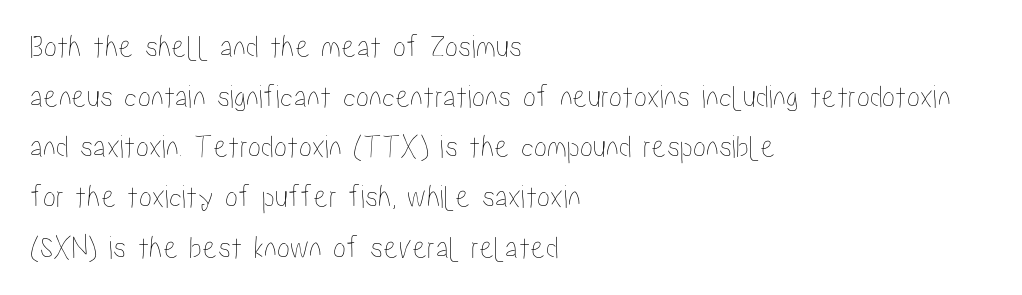
{"italic": "no", "width": "condensed", "stroke_contrast": "low", "x_height": "medium", "monospaced": "no", "underline": "no", "align": "left", "line_spacing": "normal", "line_spacing_ratio": 1.52, "letter_spacing": "normal", "letter_spacing_em": 0.0, "glyph_px": 33}
